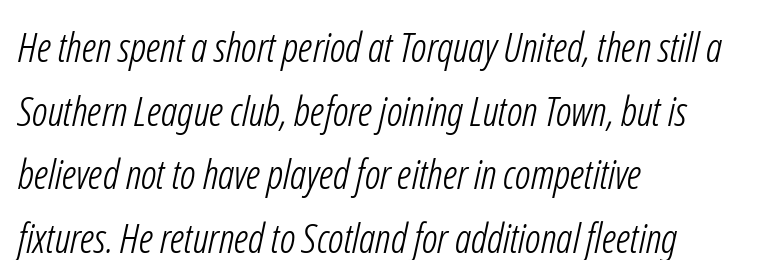
Q: Is the text bold? A: No.
Q: Is the typeface a serif or a sans-serif typeface? A: Sans-serif.
Q: Is the text underlined? A: No.
Q: How is the paragraph aligned? A: Left-aligned.
Q: Is the spacing between letters normal or unusually wide? A: Normal.
Q: Is the spacing between lines tight, normal or loose? A: Normal.
Q: Width (condensed, normal, or wide)? A: Condensed.
Q: Stroke contrast? A: Low.
Q: x-height? A: Medium.
Q: Monospaced? A: No.
